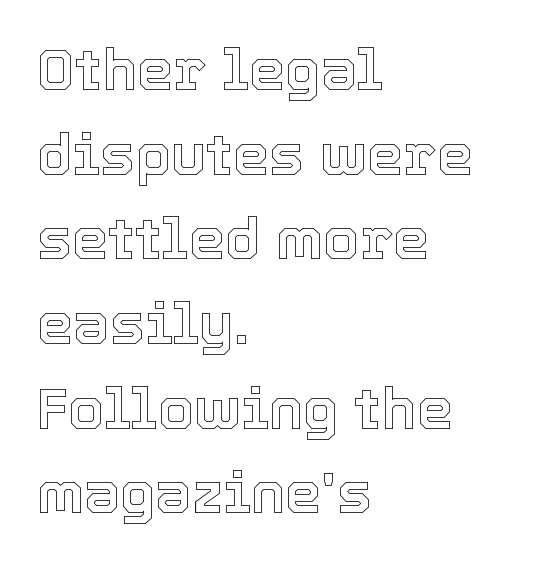
The image shows 58 px text type, upright; set left-aligned, normal line spacing (1.46x), normal letter spacing, not underlined; a medium x-height.
